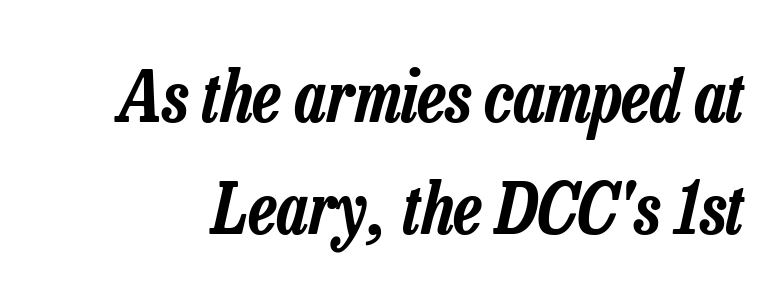
Proportional: the letters do not fall into vertical columns. The line-height multiplier appears to be the usual default. In terms of letterspacing, this is plain default setting. Compared with ordinary roman type, these characters are visibly tilted. The glyphs are unaccompanied by any horizontal stroke below them.
